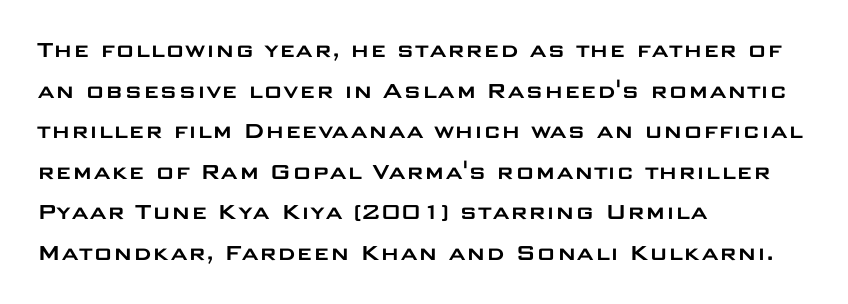
Q: Is the text italic (slanted)? A: No, it is upright.
Q: Is the text underlined? A: No.
Q: How is the paragraph aligned? A: Left-aligned.
Q: Is the spacing between letters normal or unusually wide? A: Normal.
Q: Is the spacing between lines tight, normal or loose? A: Normal.
